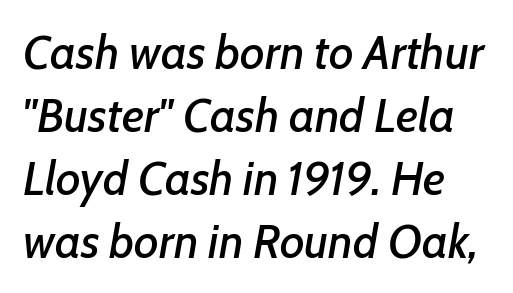
What's the leading like? Ordinary, nothing unusual. A typesetter would call this proportional, since set widths differ per character. Words appear dense and cohesive because spacing is normal. Notice how the stems are inclined rather than vertical — that's the hallmark of italics. Bare-footed words on every line.
